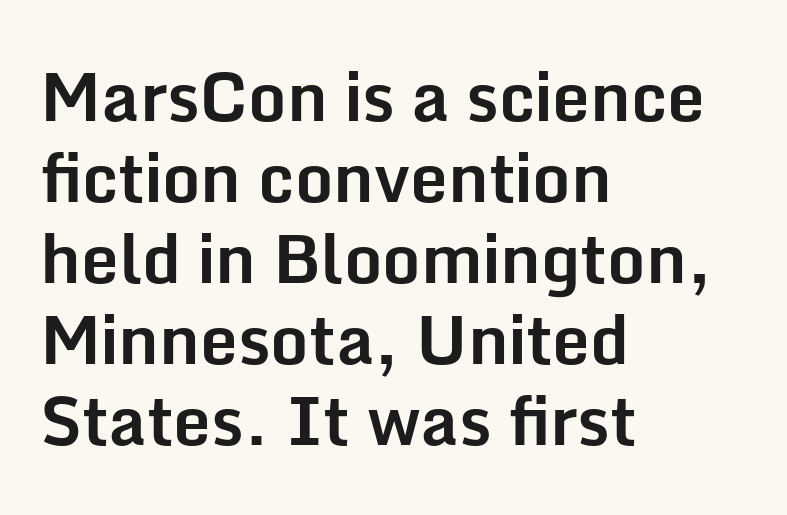
The image shows 67 px bold sans-serif type, upright; set left-aligned, line spacing 1.21x, normal letter spacing, not underlined; low stroke contrast and a medium x-height.
